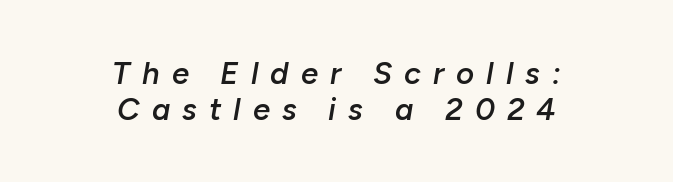
Q: Is the text bold? A: Semi-bold.
Q: Is the text italic (slanted)? A: Yes, it leans right by about 10 degrees.
Q: Is the text underlined? A: No.
Q: How is the paragraph aligned? A: Centered.
Q: Is the spacing between letters normal or unusually wide? A: Unusually wide.
Q: Is the spacing between lines tight, normal or loose? A: Tight.
Q: Width (condensed, normal, or wide)? A: Normal.
Q: Stroke contrast? A: Low.
Q: x-height? A: Medium.
Q: Monospaced? A: No.
